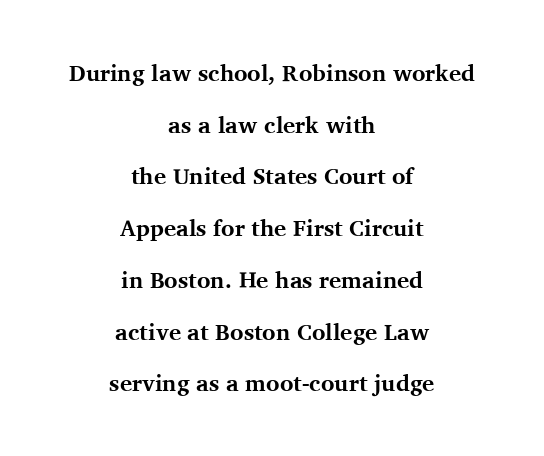
{"italic": "no", "bold": "yes", "underline": "no", "align": "center", "line_spacing": "loose", "line_spacing_ratio": 2.25, "letter_spacing": "normal", "letter_spacing_em": 0.0, "glyph_px": 23}
